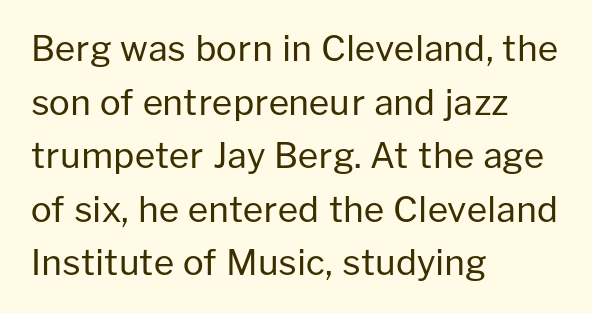
Q: Is the text bold? A: No.
Q: Is the text italic (slanted)? A: No, it is upright.
Q: Is the typeface a serif or a sans-serif typeface? A: Sans-serif.
Q: Is the text underlined? A: No.
Q: How is the paragraph aligned? A: Left-aligned.
Q: Is the spacing between letters normal or unusually wide? A: Normal.
Q: Is the spacing between lines tight, normal or loose? A: Normal.
Q: Width (condensed, normal, or wide)? A: Normal.
Q: Stroke contrast? A: Low.
Q: x-height? A: Medium.
Q: Monospaced? A: No.
